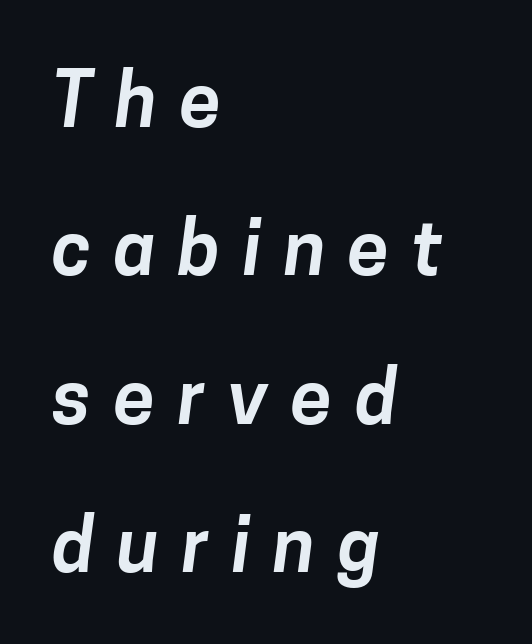
Q: Is the typeface a serif or a sans-serif typeface? A: Sans-serif.
Q: Is the text underlined? A: No.
Q: How is the paragraph aligned? A: Left-aligned.
Q: Is the spacing between letters normal or unusually wide? A: Unusually wide.
Q: Is the spacing between lines tight, normal or loose? A: Loose.
Q: Width (condensed, normal, or wide)? A: Normal.
Q: Stroke contrast? A: Low.
Q: x-height? A: Medium.
Q: Monospaced? A: No.
